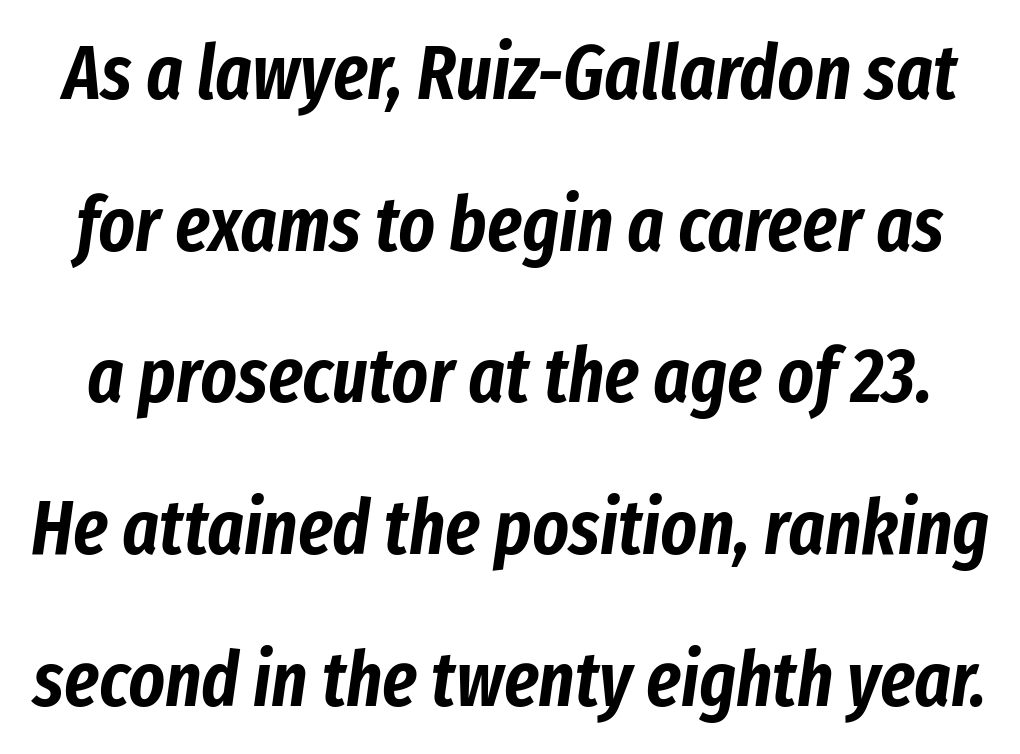
{"italic": "yes", "lean": "right", "slant_degrees": 8, "width": "condensed", "stroke_contrast": "low", "x_height": "medium", "monospaced": "no", "underline": "no", "line_spacing": "loose", "line_spacing_ratio": 1.97, "letter_spacing": "normal", "letter_spacing_em": 0.0, "glyph_px": 77}
